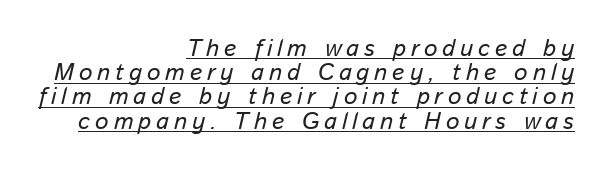
{"italic": "yes", "lean": "right", "slant_degrees": 13, "underline": "yes", "align": "right", "line_spacing": "tight", "line_spacing_ratio": 1.01, "letter_spacing": "wide", "letter_spacing_em": 0.2, "glyph_px": 24}
